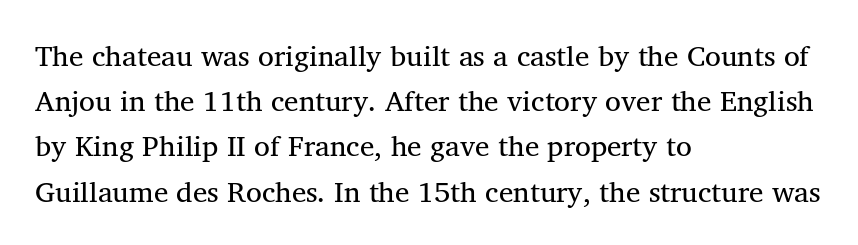
{"serif": "yes", "width": "normal", "stroke_contrast": "medium", "x_height": "medium", "monospaced": "no", "underline": "no", "align": "left", "line_spacing": "normal", "line_spacing_ratio": 1.56, "letter_spacing": "normal", "letter_spacing_em": 0.0, "glyph_px": 29}
